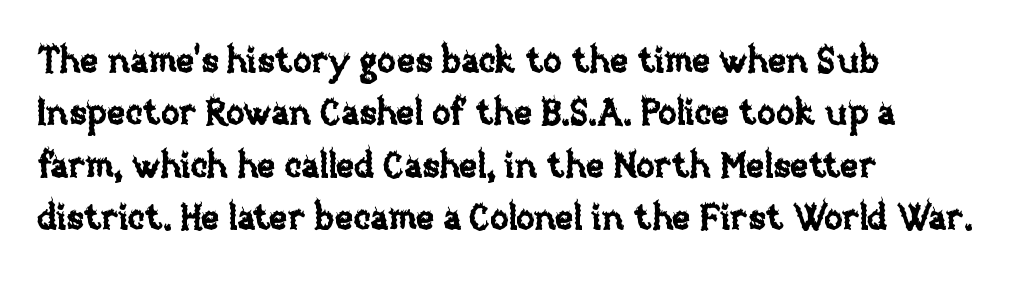
The strip under each line holds only bare page. Line starts are locked; line ends wander. Designer's note — italics off, roman on. Do the characters align in a grid? No, the font is proportional. The passage shown has conventional tracking throughout.
